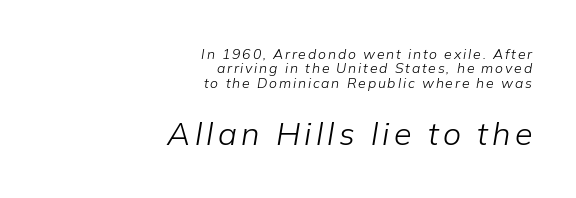
Has an underline been added? It has not. Rendered with sloped, italic letterforms. The passage shown is typed in a proportional face where columns would drift. The face looks like a standard text weight, possibly lighter. Vertically, the passage feels compressed, each row crowding the next.
